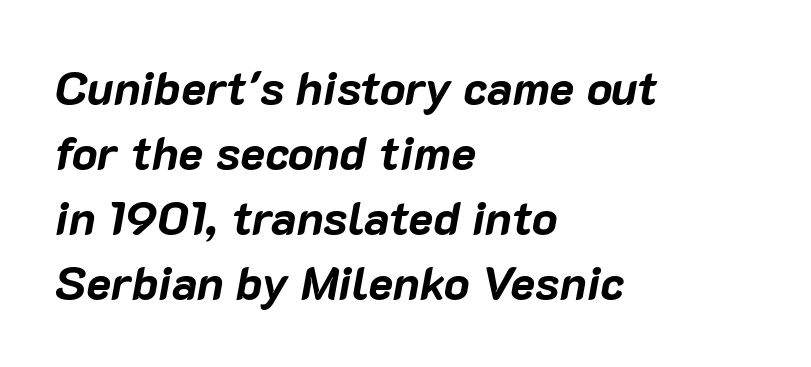
Q: Is the text bold? A: Yes.
Q: Is the text italic (slanted)? A: Yes, it leans right by about 10 degrees.
Q: Is the text underlined? A: No.
Q: How is the paragraph aligned? A: Left-aligned.
Q: Is the spacing between letters normal or unusually wide? A: Normal.
Q: Is the spacing between lines tight, normal or loose? A: Normal.
Q: Width (condensed, normal, or wide)? A: Normal.
Q: Stroke contrast? A: Low.
Q: x-height? A: Medium.
Q: Monospaced? A: No.
